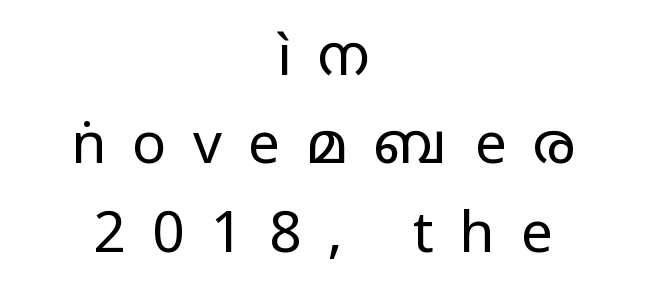
Q: Is the text bold? A: No.
Q: Is the text italic (slanted)? A: No, it is upright.
Q: Is the typeface a serif or a sans-serif typeface? A: Sans-serif.
Q: Is the text underlined? A: No.
Q: How is the paragraph aligned? A: Centered.
Q: Is the spacing between letters normal or unusually wide? A: Unusually wide.
Q: Is the spacing between lines tight, normal or loose? A: Normal.
Q: Width (condensed, normal, or wide)? A: Wide.
Q: Stroke contrast? A: Low.
Q: x-height? A: Medium.
Q: Monospaced? A: No.
